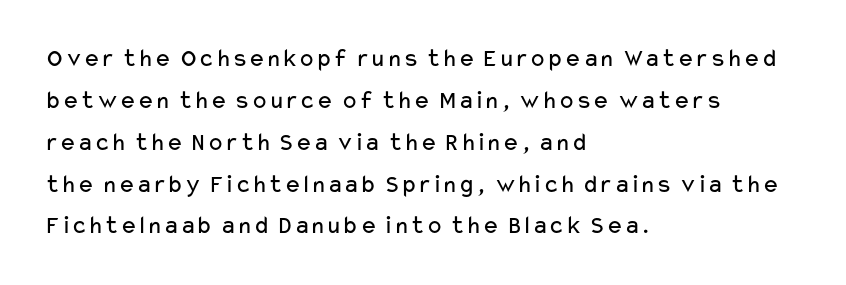
Q: Is the text bold? A: No.
Q: Is the text italic (slanted)? A: No, it is upright.
Q: Is the text underlined? A: No.
Q: How is the paragraph aligned? A: Left-aligned.
Q: Is the spacing between letters normal or unusually wide? A: Normal.
Q: Is the spacing between lines tight, normal or loose? A: Normal.
